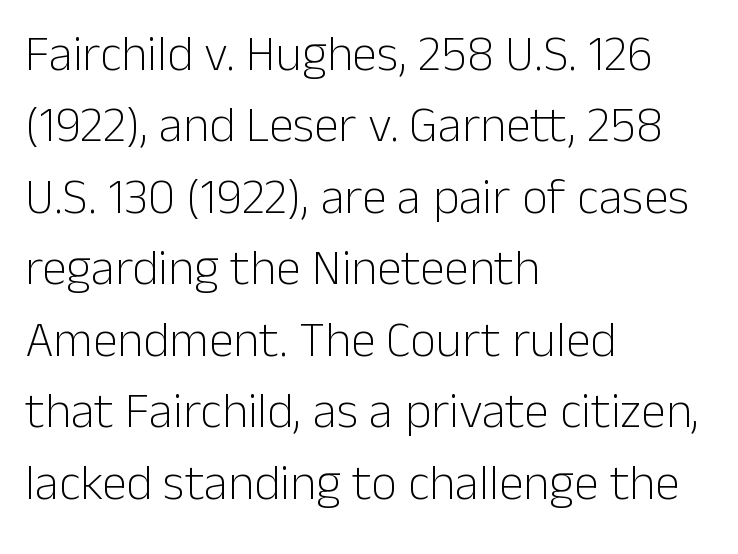
{"serif": "no", "italic": "no", "bold": "no", "weight": "light", "width": "normal", "stroke_contrast": "low", "x_height": "medium", "monospaced": "no", "underline": "no", "align": "left", "line_spacing": "normal", "line_spacing_ratio": 1.43, "letter_spacing": "normal", "letter_spacing_em": 0.0, "glyph_px": 50}
